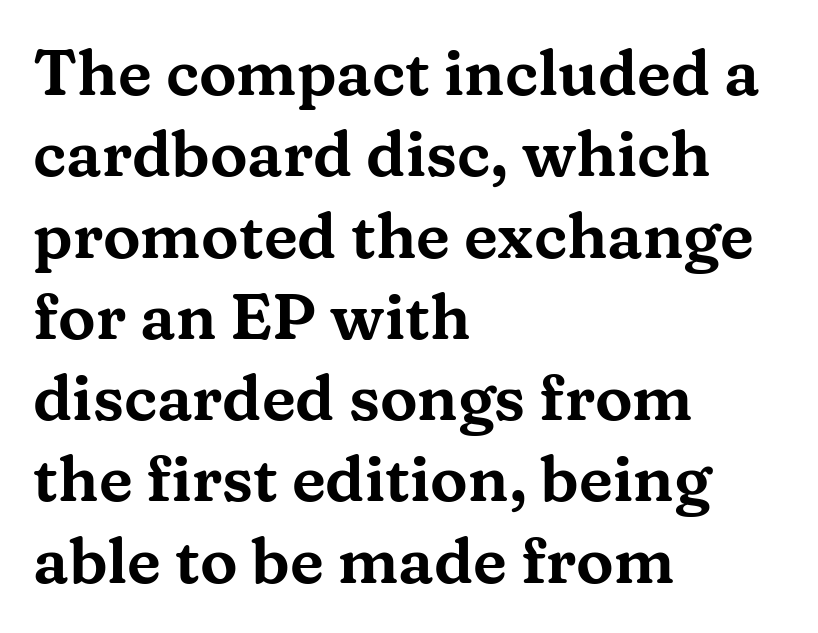
Q: Is the text italic (slanted)? A: No, it is upright.
Q: Is the typeface a serif or a sans-serif typeface? A: Serif.
Q: Is the text underlined? A: No.
Q: How is the paragraph aligned? A: Left-aligned.
Q: Is the spacing between letters normal or unusually wide? A: Normal.
Q: Is the spacing between lines tight, normal or loose? A: Normal.
Q: Width (condensed, normal, or wide)? A: Wide.
Q: Stroke contrast? A: Medium.
Q: x-height? A: Medium.
Q: Monospaced? A: No.
